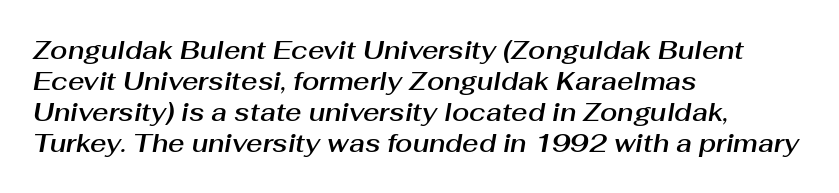
Just letters on the line, the space beneath them empty. Designer's note — italics engaged. Short note: letters normally spaced. If you drew a ruler down the left edge, every line would touch it.
